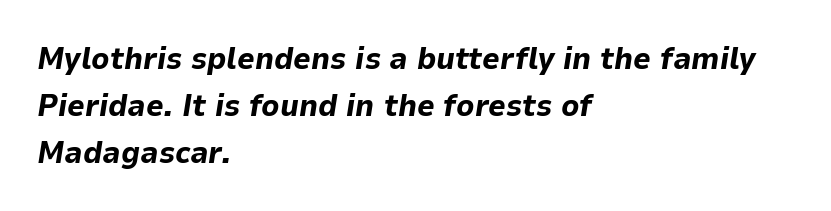
The image shows 31 px bold type, italic (leaning right); set left-aligned, normal line spacing (1.51x), normal letter spacing, not underlined; low stroke contrast and a medium x-height.
